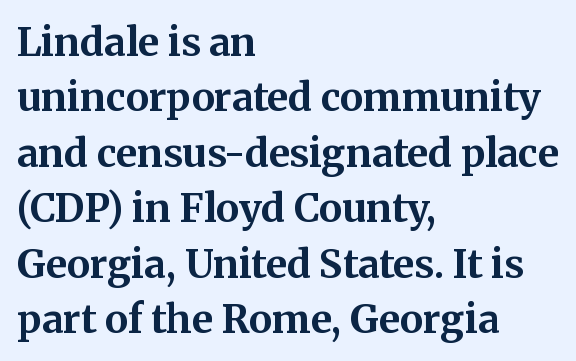
Q: Is the text bold? A: Yes.
Q: Is the text italic (slanted)? A: No, it is upright.
Q: Is the typeface a serif or a sans-serif typeface? A: Serif.
Q: Is the text underlined? A: No.
Q: How is the paragraph aligned? A: Left-aligned.
Q: Is the spacing between letters normal or unusually wide? A: Normal.
Q: Is the spacing between lines tight, normal or loose? A: Normal.
Q: Width (condensed, normal, or wide)? A: Normal.
Q: Stroke contrast? A: Medium.
Q: x-height? A: Medium.
Q: Monospaced? A: No.
